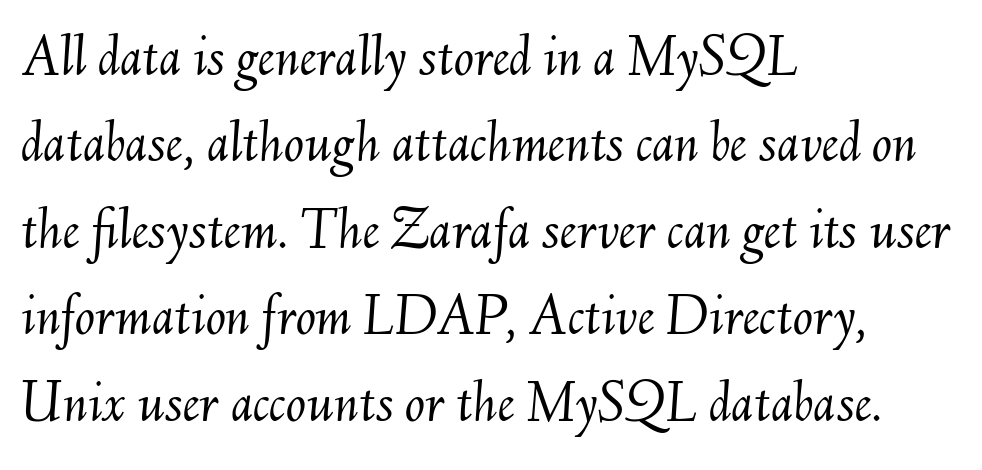
Check the space under the baseline: it is left empty. This rendering uses left alignment, leaving the right contour irregular. Looking at the ascenders, they clearly lean. Rows of type keep a routine distance in the vertical direction. Observe the ordinary spacing: letters are neighbours, not strangers. Think of a printed novel: that variable character pitch is what you see here.
